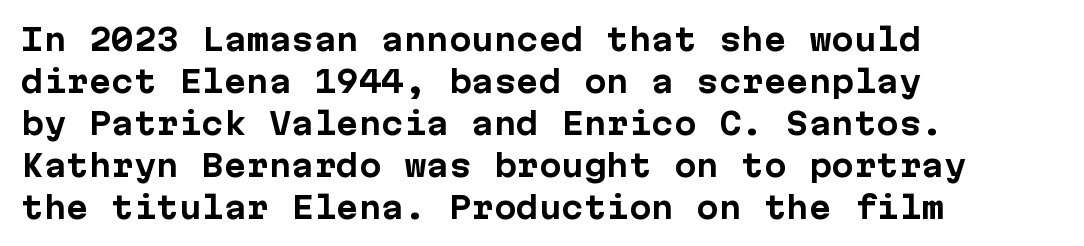
Q: Is the text bold? A: Yes.
Q: Is the text italic (slanted)? A: No, it is upright.
Q: Is the typeface a serif or a sans-serif typeface? A: Sans-serif.
Q: Is the text underlined? A: No.
Q: How is the paragraph aligned? A: Left-aligned.
Q: Is the spacing between letters normal or unusually wide? A: Normal.
Q: Is the spacing between lines tight, normal or loose? A: Normal.
Q: Width (condensed, normal, or wide)? A: Normal.
Q: Stroke contrast? A: Low.
Q: x-height? A: Medium.
